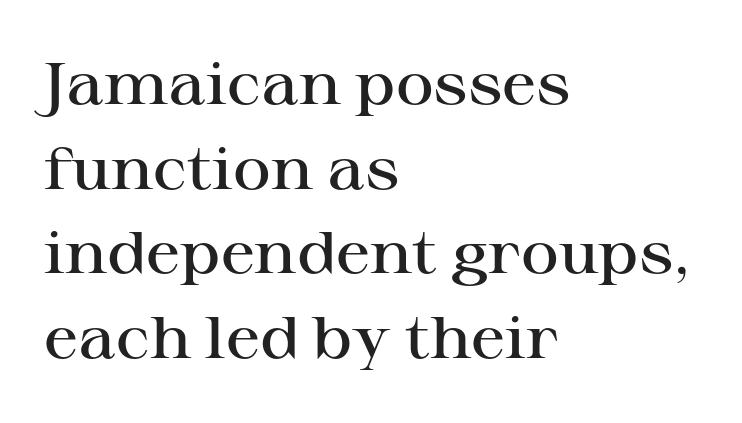
Q: Is the text bold? A: Semi-bold.
Q: Is the text italic (slanted)? A: No, it is upright.
Q: Is the typeface a serif or a sans-serif typeface? A: Serif.
Q: Is the text underlined? A: No.
Q: How is the paragraph aligned? A: Left-aligned.
Q: Is the spacing between letters normal or unusually wide? A: Normal.
Q: Is the spacing between lines tight, normal or loose? A: Normal.
Q: Width (condensed, normal, or wide)? A: Wide.
Q: Stroke contrast? A: High.
Q: x-height? A: Medium.
Q: Monospaced? A: No.
